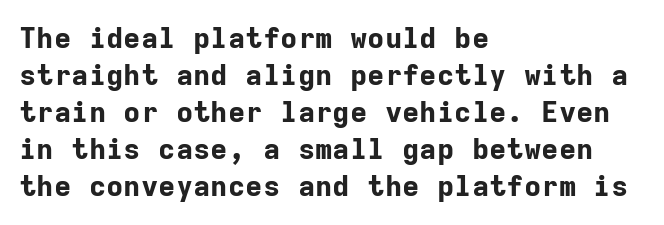
Notice how descenders clear the ascenders below comfortably — that's standard leading. Between one letter and the next there's only the usual sliver of space. Each row of text sits above clean, open space. The font's upright variant was chosen for this text. A typesetter would call this monospace, since all characters share one set width.
